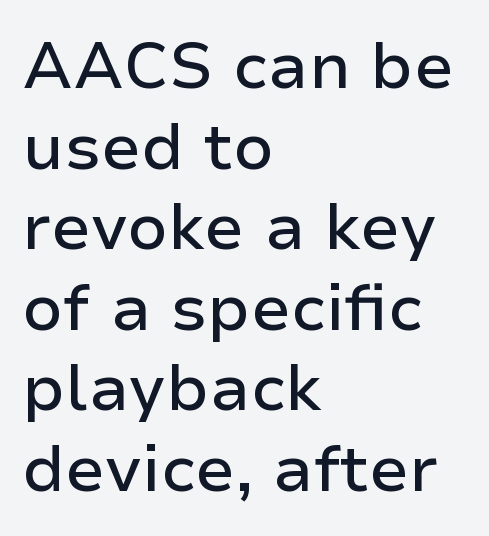
{"serif": "no", "italic": "no", "width": "normal", "stroke_contrast": "low", "x_height": "medium", "monospaced": "no", "underline": "no", "align": "left", "line_spacing_ratio": 1.24, "letter_spacing": "normal", "letter_spacing_em": 0.0, "glyph_px": 65}
